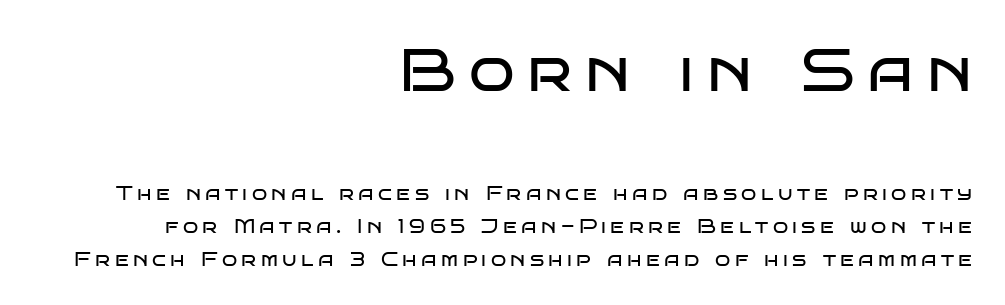
The compositor pushed each line to the right boundary. Bold? No — there's no thickening of the strokes. Line spacing here is normal. Tall strokes in this sample are plumb rather than angled. This rendering widens character spacing well past its baseline value. Bigger letters appear in the top chunk; the bottom chunk is reduced.
